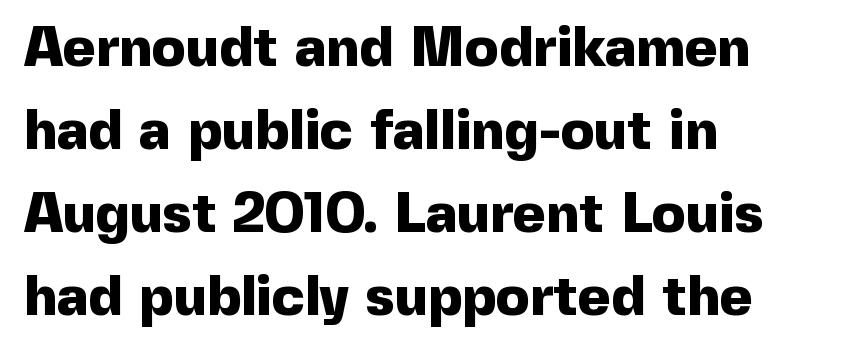
The image shows 56 px heavy sans-serif type, upright; set left-aligned, normal line spacing (1.48x), normal letter spacing, not underlined; a medium x-height.
